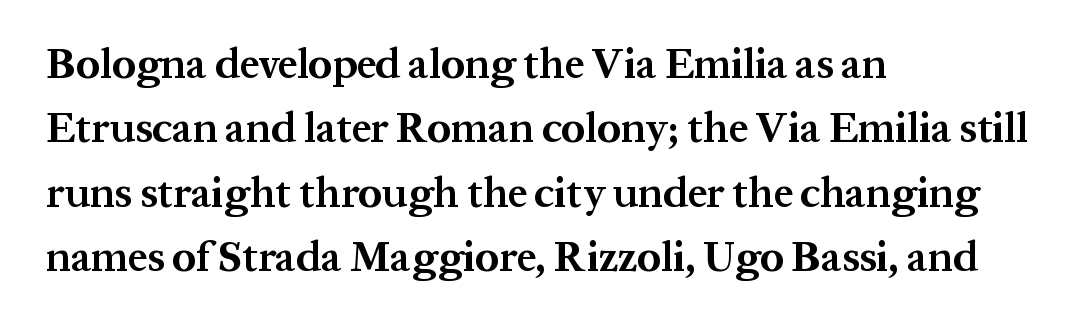
Q: Is the text bold? A: Yes.
Q: Is the text italic (slanted)? A: No, it is upright.
Q: Is the typeface a serif or a sans-serif typeface? A: Serif.
Q: Is the text underlined? A: No.
Q: How is the paragraph aligned? A: Left-aligned.
Q: Is the spacing between letters normal or unusually wide? A: Normal.
Q: Is the spacing between lines tight, normal or loose? A: Normal.
Q: Width (condensed, normal, or wide)? A: Normal.
Q: Stroke contrast? A: Medium.
Q: x-height? A: Medium.
Q: Monospaced? A: No.
